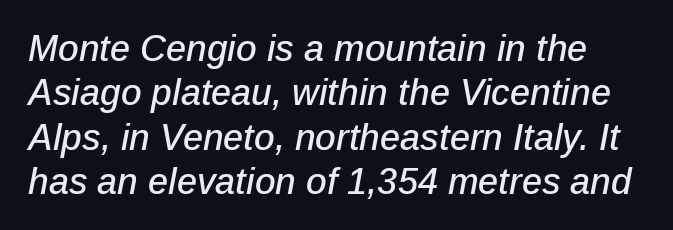
The image shows 36 px text type, italic (leaning right); set line spacing 1.23x, normal letter spacing, not underlined; low stroke contrast and a medium x-height.
